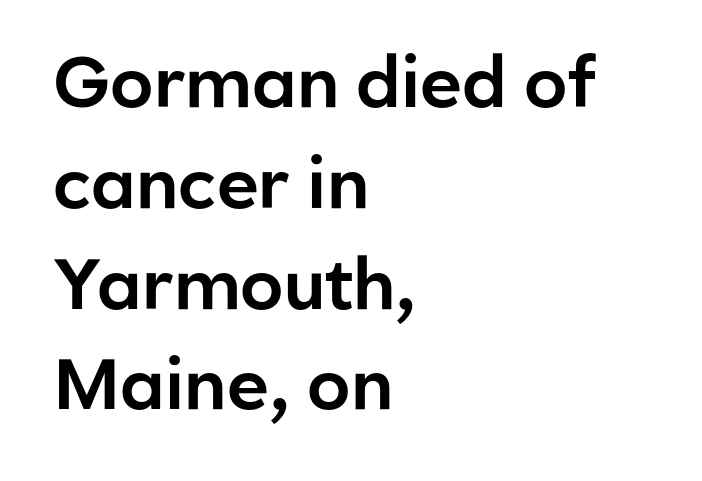
Q: Is the text italic (slanted)? A: No, it is upright.
Q: Is the typeface a serif or a sans-serif typeface? A: Sans-serif.
Q: Is the text underlined? A: No.
Q: How is the paragraph aligned? A: Left-aligned.
Q: Is the spacing between letters normal or unusually wide? A: Normal.
Q: Is the spacing between lines tight, normal or loose? A: Normal.
Q: Width (condensed, normal, or wide)? A: Normal.
Q: Stroke contrast? A: Low.
Q: x-height? A: Medium.
Q: Monospaced? A: No.
